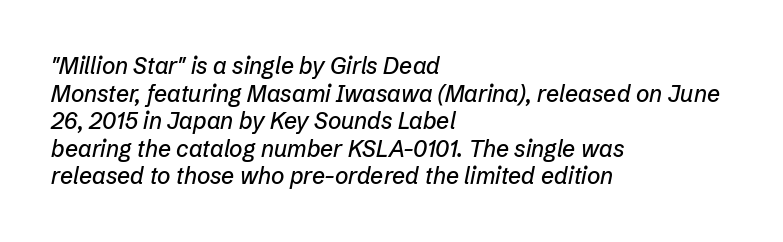
Q: Is the text italic (slanted)? A: Yes, it leans right by about 12 degrees.
Q: Is the text underlined? A: No.
Q: How is the paragraph aligned? A: Left-aligned.
Q: Is the spacing between letters normal or unusually wide? A: Normal.
